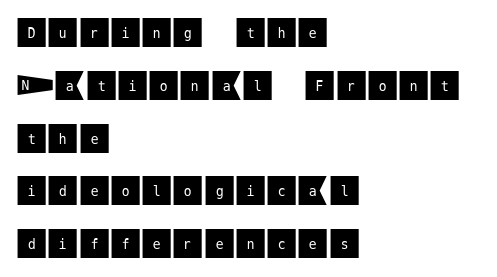
The image shows 32 px sans-serif type, upright; set left-aligned, normal line spacing (1.65x), normal letter spacing, not underlined; medium stroke contrast and a large x-height.
